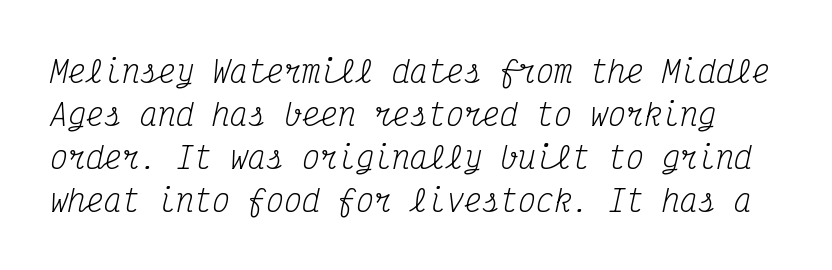
The image shows 30 px regular-weight, condensed serif type, italic (leaning right), monospaced; set normal line spacing (1.43x), normal letter spacing, not underlined; medium stroke contrast and a medium x-height.
